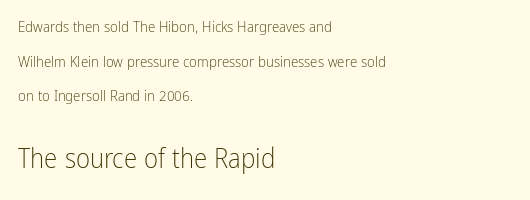
The image shows 27 px text type, upright; set left-aligned, loose line spacing (2.31x), normal letter spacing, not underlined; the second (bottom) block is 1.8x larger.
